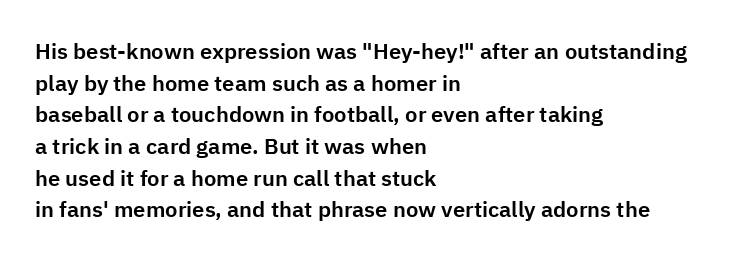
{"italic": "no", "underline": "no", "align": "left", "line_spacing": "normal", "line_spacing_ratio": 1.44, "letter_spacing": "normal", "letter_spacing_em": 0.0, "glyph_px": 22}
